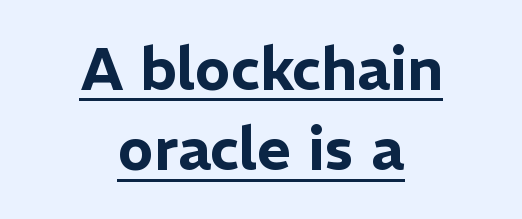
Does the type have serifs? No, each stem ends abruptly. Note the varied advance widths — an 'i' is clearly narrower than an 'm'. Default kerning and tracking; the words read as compact shapes. Does the lettering tilt? It doesn't — this is upright.
